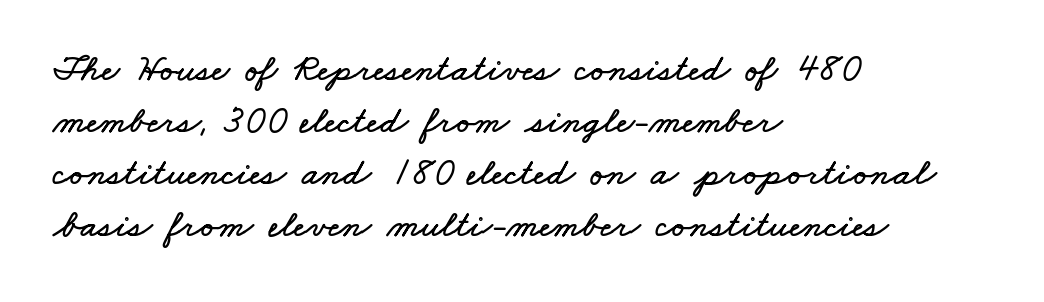
Compared with a centered layout, this one pins lines to the left instead. Regular leading. Think of a printed novel: that variable character pitch is what you see here. The passage shown is not underscored anywhere. Characters follow at the spacing the type designer built in.
